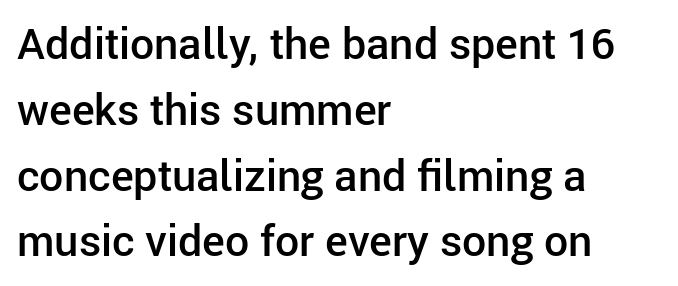
Q: Is the text bold? A: Semi-bold.
Q: Is the text italic (slanted)? A: No, it is upright.
Q: Is the typeface a serif or a sans-serif typeface? A: Sans-serif.
Q: Is the text underlined? A: No.
Q: How is the paragraph aligned? A: Left-aligned.
Q: Is the spacing between letters normal or unusually wide? A: Normal.
Q: Is the spacing between lines tight, normal or loose? A: Normal.
Q: Width (condensed, normal, or wide)? A: Normal.
Q: Stroke contrast? A: Low.
Q: x-height? A: Medium.
Q: Monospaced? A: No.
